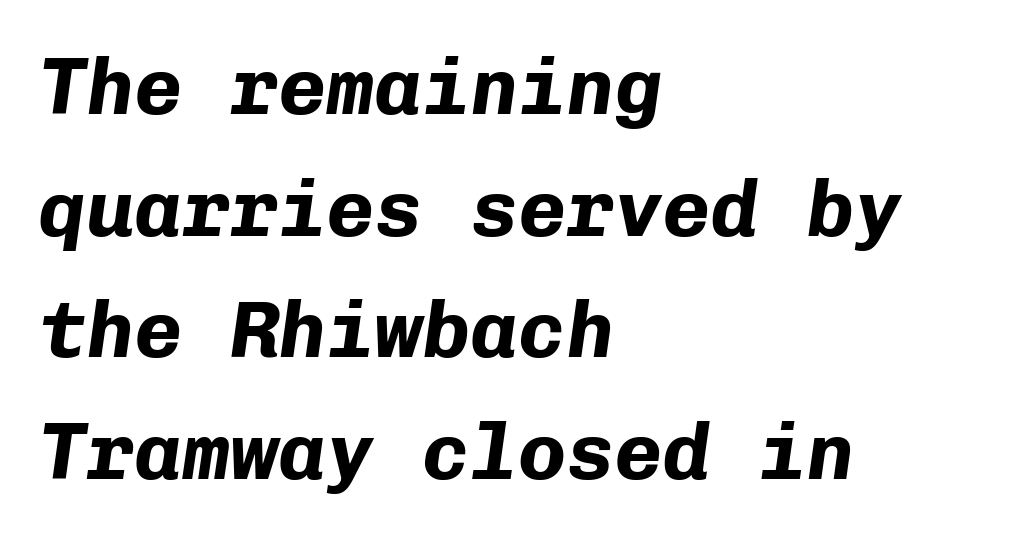
{"italic": "yes", "lean": "right", "slant_degrees": 8, "bold": "yes", "weight": "bold", "width": "normal", "stroke_contrast": "low", "x_height": "medium", "monospaced": "yes", "underline": "no", "align": "left", "line_spacing": "normal", "line_spacing_ratio": 1.52, "letter_spacing": "normal", "letter_spacing_em": 0.0, "glyph_px": 80}
